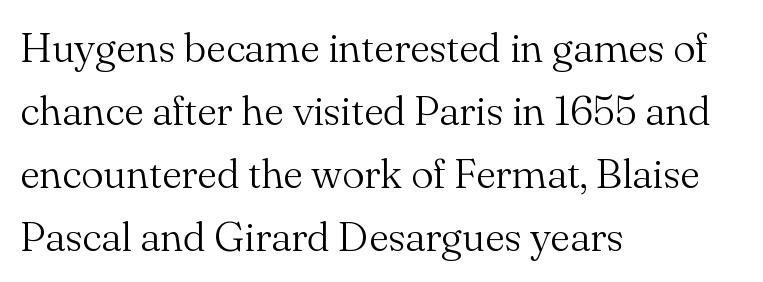
Small tapered or slab feet sit at the stroke ends, so this counts as serif. The compositor pushed each line to the left boundary. Proportional: the letters do not fall into vertical columns. Compared with a typical body face, this is equally light or lighter still.
